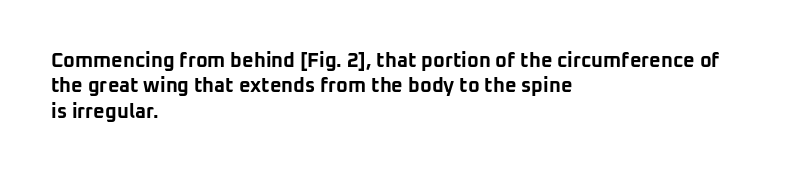
{"italic": "no", "bold": "yes", "underline": "no", "align": "left", "line_spacing": "normal", "line_spacing_ratio": 1.27, "letter_spacing": "normal", "letter_spacing_em": 0.0, "glyph_px": 20}
